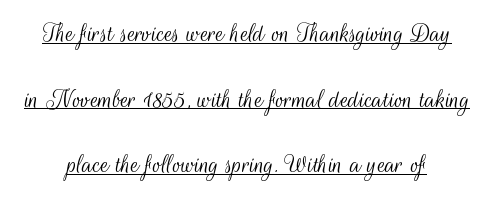
Q: Is the text bold? A: No.
Q: Is the text italic (slanted)? A: Yes.
Q: Is the typeface a serif or a sans-serif typeface? A: Sans-serif.
Q: Is the text underlined? A: Yes.
Q: Is the spacing between letters normal or unusually wide? A: Normal.
Q: Is the spacing between lines tight, normal or loose? A: Loose.
Q: Width (condensed, normal, or wide)? A: Condensed.
Q: Stroke contrast? A: Medium.
Q: x-height? A: Small.
Q: Monospaced? A: No.
